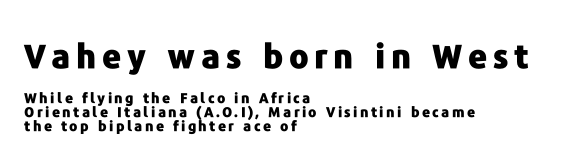
Q: Is the text bold? A: Yes.
Q: Is the text italic (slanted)? A: No, it is upright.
Q: Is the typeface a serif or a sans-serif typeface? A: Sans-serif.
Q: Is the text underlined? A: No.
Q: How is the paragraph aligned? A: Left-aligned.
Q: Is the spacing between lines tight, normal or loose? A: Tight.
Q: Which block of text is set in a larger size, the first (top) or the second (bottom)? A: The first (top) one.
Q: Width (condensed, normal, or wide)? A: Normal.
Q: Stroke contrast? A: Low.
Q: x-height? A: Medium.
Q: Monospaced? A: No.
